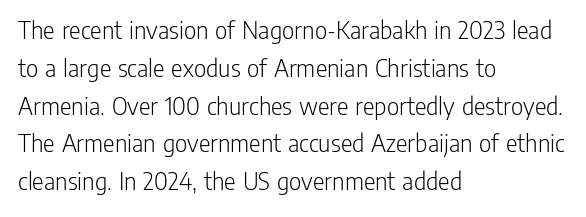
The image shows 27 px text type, upright; set left-aligned, normal line spacing (1.4x), normal letter spacing, not underlined.
